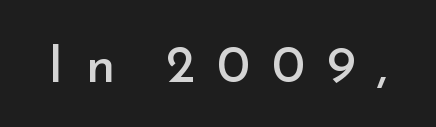
{"serif": "no", "italic": "no", "bold": "no", "weight": "regular", "width": "normal", "stroke_contrast": "low", "x_height": "small", "monospaced": "no", "underline": "no", "letter_spacing": "wide", "letter_spacing_em": 0.41, "glyph_px": 53}
